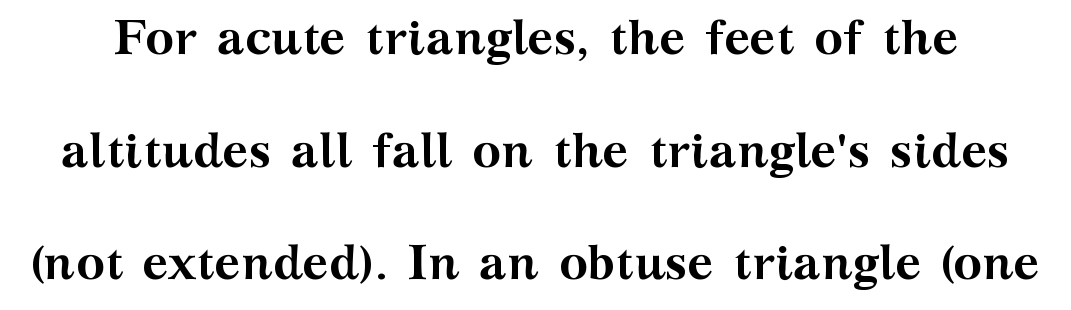
The image shows 49 px semibold, wide serif type, upright; set loose line spacing (2.3x), normal letter spacing, not underlined; medium stroke contrast and a medium x-height.
